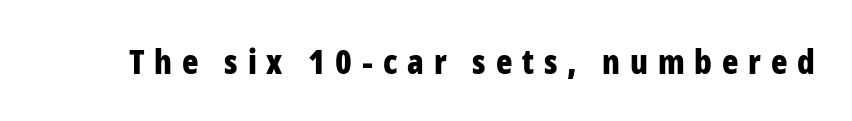
What weight is shown? A full bold with thick strokes. Varying glyph widths throughout — classic text-font behaviour. Are there feet on the stems? There aren't — it's a sans. Glyph-to-glyph distance is far greater than everyday printed text.
